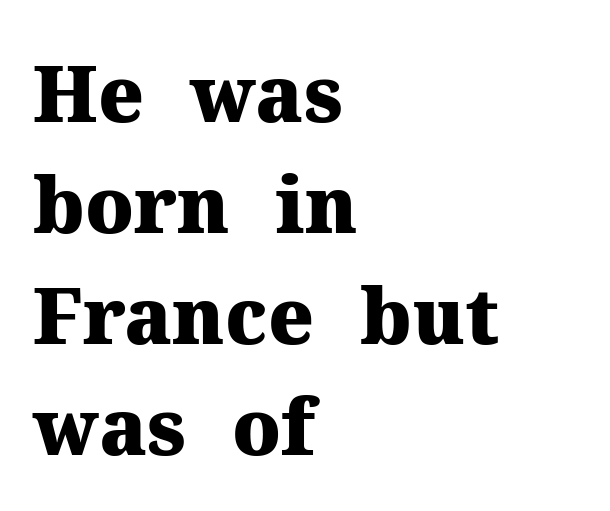
{"serif": "yes", "italic": "no", "bold": "yes", "weight": "heavy", "width": "normal", "stroke_contrast": "medium", "x_height": "medium", "monospaced": "no", "underline": "no", "align": "left", "line_spacing": "normal", "line_spacing_ratio": 1.44, "letter_spacing": "normal", "letter_spacing_em": 0.0, "glyph_px": 77}
